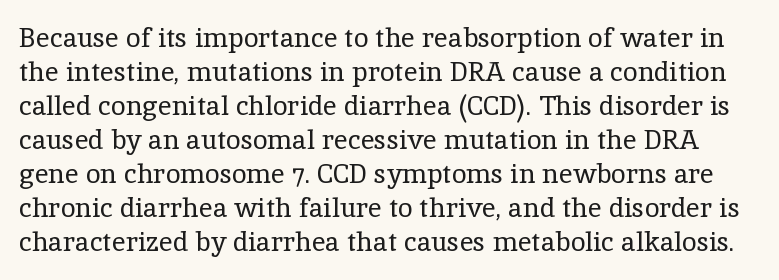
{"italic": "no", "bold": "no", "underline": "no", "line_spacing": "normal", "line_spacing_ratio": 1.26, "letter_spacing": "normal", "letter_spacing_em": 0.0, "glyph_px": 27}
